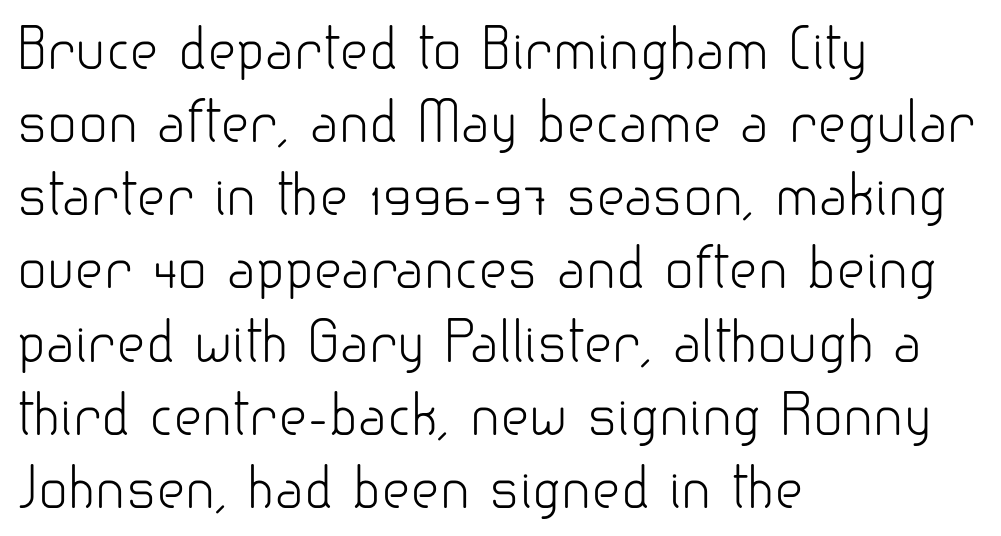
Honestly, the row spacing looks completely unremarkable. Reading down the block, your eye returns to a fixed left position each line. This is not heavy type; no bold has been used. This is the regular roman posture of the typeface.
